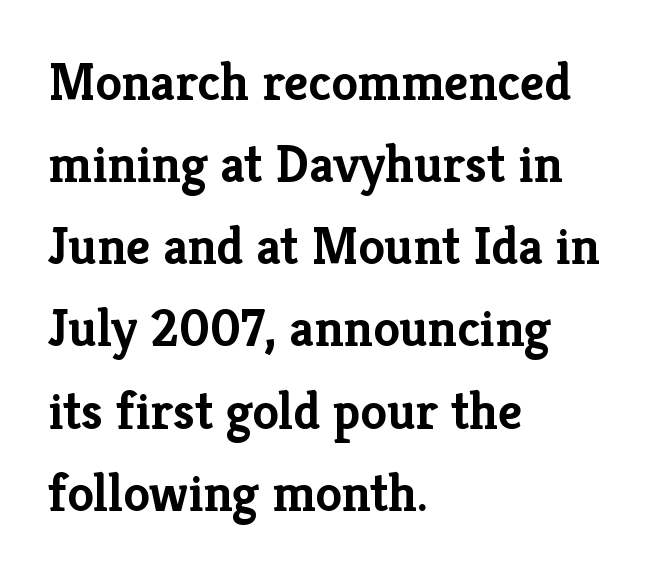
{"serif": "yes", "italic": "no", "bold": "yes", "weight": "semibold", "width": "normal", "stroke_contrast": "low", "x_height": "medium", "monospaced": "no", "underline": "no", "align": "left", "line_spacing": "normal", "line_spacing_ratio": 1.55, "letter_spacing": "normal", "letter_spacing_em": 0.0, "glyph_px": 53}
